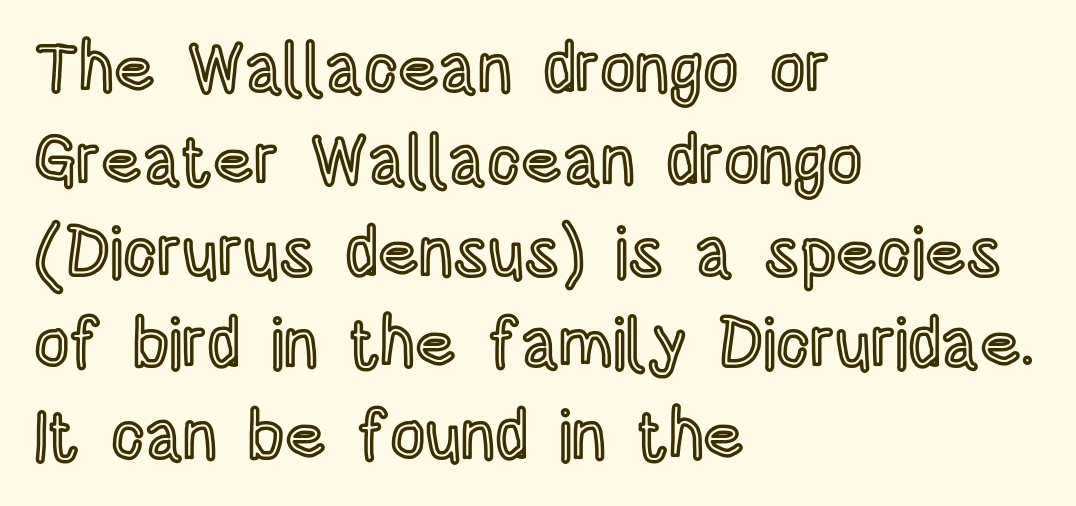
Q: Is the text italic (slanted)? A: No, it is upright.
Q: Is the text underlined? A: No.
Q: How is the paragraph aligned? A: Left-aligned.
Q: Is the spacing between letters normal or unusually wide? A: Normal.
Q: Is the spacing between lines tight, normal or loose? A: Normal.
Q: Width (condensed, normal, or wide)? A: Condensed.
Q: x-height? A: Large.
Q: Monospaced? A: No.
